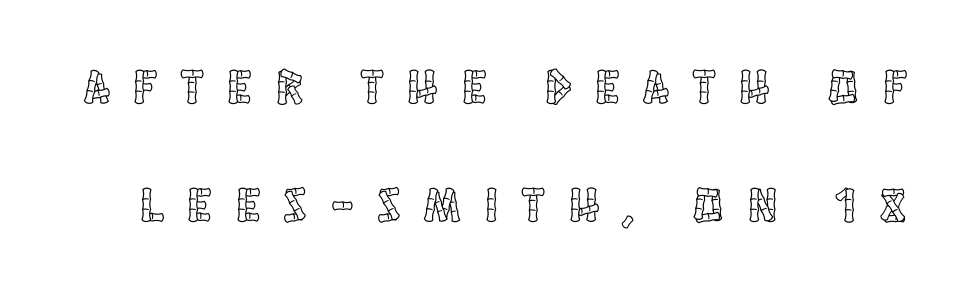
Q: Is the text italic (slanted)? A: No, it is upright.
Q: Is the text underlined? A: No.
Q: Is the spacing between letters normal or unusually wide? A: Unusually wide.
Q: Is the spacing between lines tight, normal or loose? A: Loose.
Q: Width (condensed, normal, or wide)? A: Condensed.
Q: x-height? A: Large.
Q: Monospaced? A: No.
